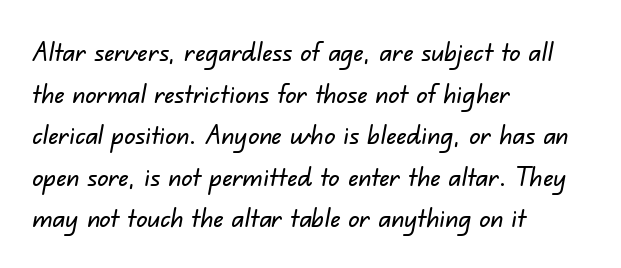
{"underline": "no", "align": "left", "line_spacing": "normal", "line_spacing_ratio": 1.54, "letter_spacing": "normal", "letter_spacing_em": 0.0, "glyph_px": 27}
